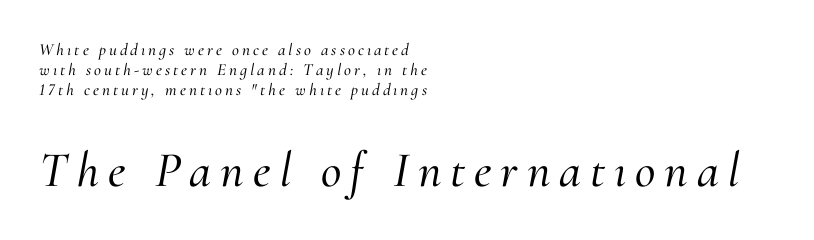
{"serif": "yes", "italic": "yes", "lean": "right", "slant_degrees": 10, "width": "normal", "stroke_contrast": "medium", "x_height": "small", "monospaced": "no", "underline": "no", "align": "left", "line_spacing_ratio": 1.17, "larger_block": "second", "size_ratio": 2.94, "glyph_px": 50}
